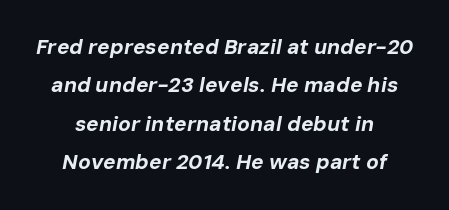
{"italic": "yes", "lean": "right", "slant_degrees": 10, "bold": "yes", "underline": "no", "align": "center", "line_spacing_ratio": 1.83, "letter_spacing": "normal", "letter_spacing_em": 0.0, "glyph_px": 21}
